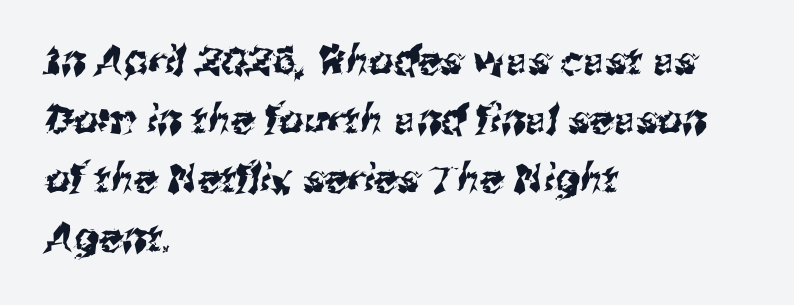
The image shows 39 px sans-serif type; set left-aligned, normal line spacing (1.51x), normal letter spacing, not underlined; medium stroke contrast and a medium x-height.
